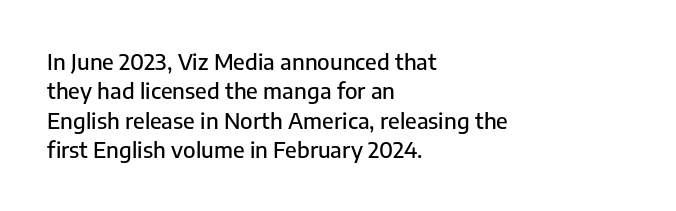
Q: Is the text italic (slanted)? A: No, it is upright.
Q: Is the text underlined? A: No.
Q: How is the paragraph aligned? A: Left-aligned.
Q: Is the spacing between letters normal or unusually wide? A: Normal.
Q: Is the spacing between lines tight, normal or loose? A: Normal.
